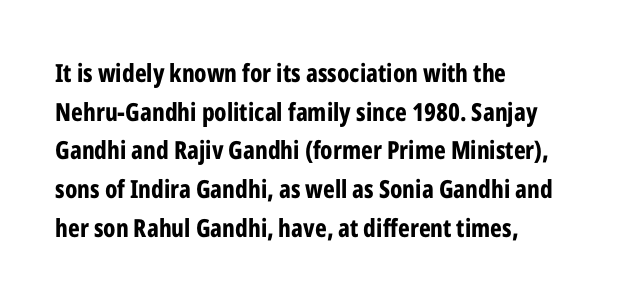
The image shows 25 px bold type, upright; set left-aligned, normal line spacing (1.55x), normal letter spacing, not underlined.
